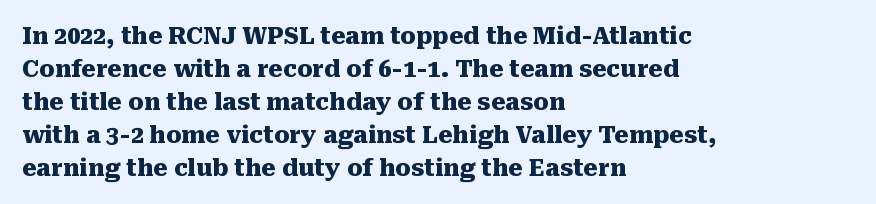
{"italic": "no", "bold": "yes", "underline": "no", "align": "left", "line_spacing": "normal", "line_spacing_ratio": 1.43, "letter_spacing": "normal", "letter_spacing_em": 0.0, "glyph_px": 23}
